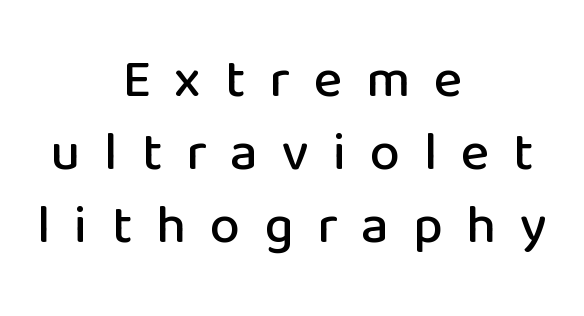
Each letter keeps its own natural width here, so spacing adapts to shape. The passage shown has open, widely tracked lettering throughout. The lines sit at an ordinary, default distance from one another. Posture: upright roman. Plain, unruled lines of type. The passage is arranged like a title page — every line centered.
